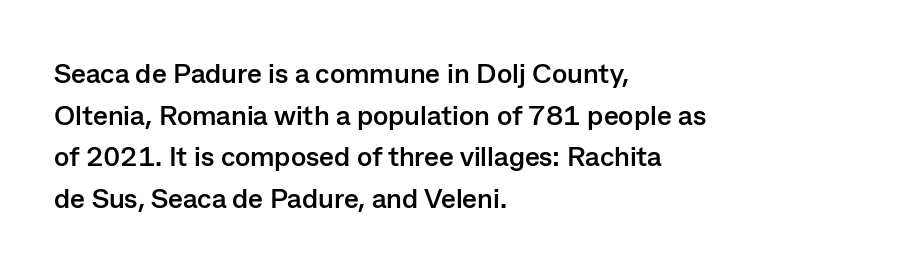
The image shows 28 px semibold sans-serif type, upright; set left-aligned, normal line spacing (1.49x), normal letter spacing, not underlined; low stroke contrast and a medium x-height.
